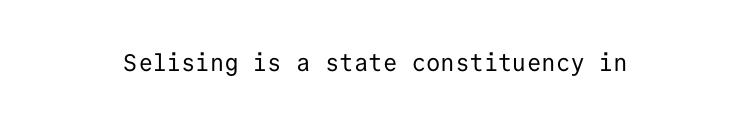
Only glyphs here, with clear space below each row. Notice how the stems are strictly vertical — no italics here. Between one letter and the next there's only the usual sliver of space. Is this a heavy cut? Hardly; it is regular or lighter.
